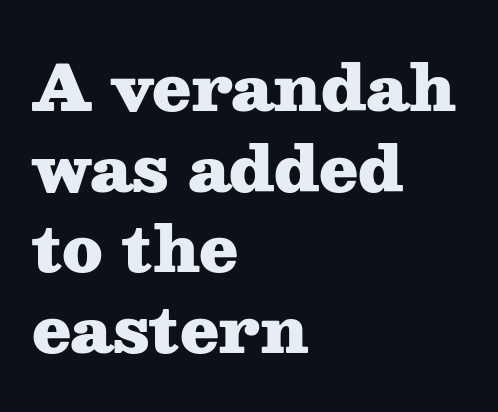
Q: Is the text bold? A: Yes.
Q: Is the text italic (slanted)? A: No, it is upright.
Q: Is the typeface a serif or a sans-serif typeface? A: Serif.
Q: Is the text underlined? A: No.
Q: How is the paragraph aligned? A: Left-aligned.
Q: Is the spacing between letters normal or unusually wide? A: Normal.
Q: Is the spacing between lines tight, normal or loose? A: Normal.
Q: Width (condensed, normal, or wide)? A: Wide.
Q: Stroke contrast? A: Medium.
Q: x-height? A: Medium.
Q: Monospaced? A: No.
